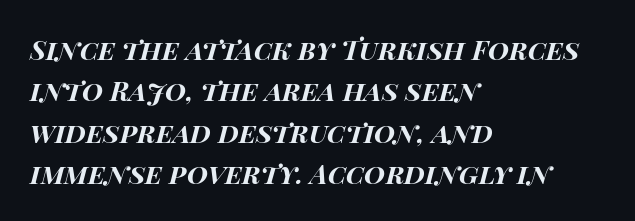
Students, this is bold: see how much ink each stroke carries. Posture: slanted. The block of text has a typical density, with ordinary space between rows. Caption: standard tracking, unaltered.
